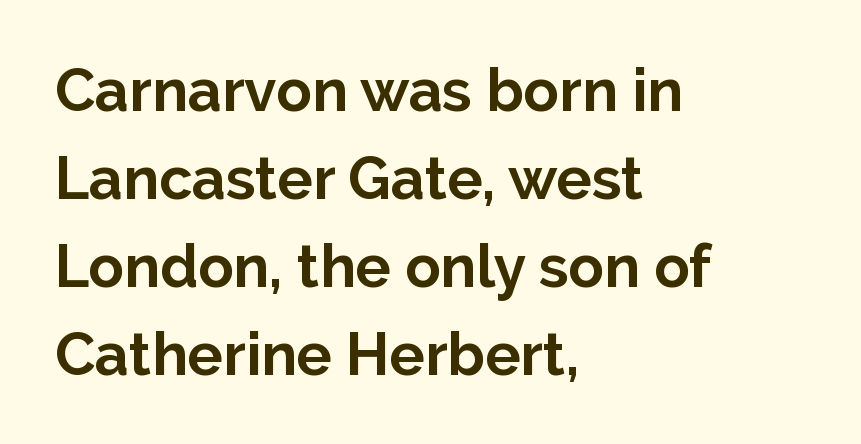
The area under the type is left untouched. Between one letter and the next there's only the usual sliver of space. Posture: straight, roman, zero tilt. Is this a sans? Yes — the strokes have no serifs.
